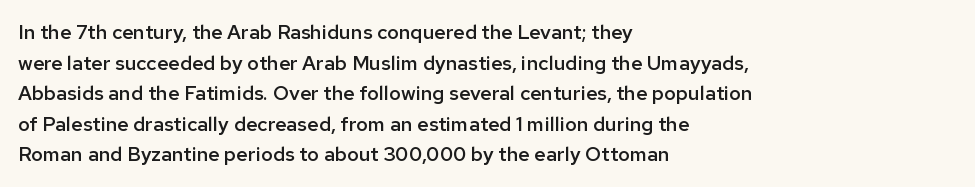
{"italic": "no", "bold": "semi", "underline": "no", "align": "left", "line_spacing": "normal", "line_spacing_ratio": 1.53, "letter_spacing": "normal", "letter_spacing_em": 0.0, "glyph_px": 20}
